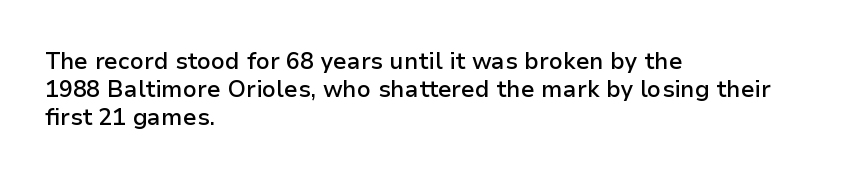
{"italic": "no", "bold": "semi", "underline": "no", "align": "left", "line_spacing_ratio": 1.22, "letter_spacing": "normal", "letter_spacing_em": 0.0, "glyph_px": 23}
